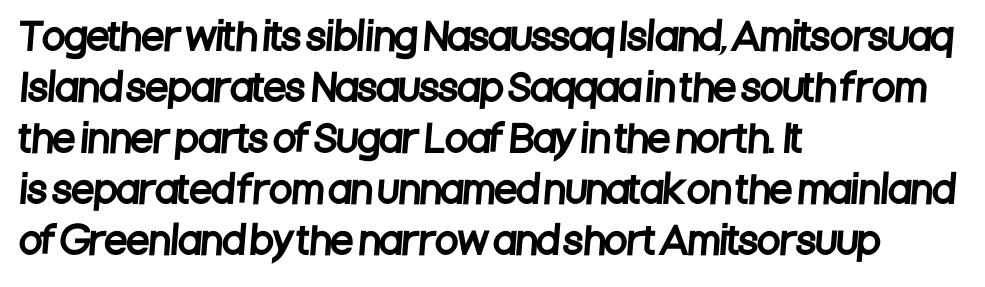
{"serif": "no", "width": "condensed", "stroke_contrast": "low", "x_height": "large", "monospaced": "no", "underline": "no", "align": "left", "line_spacing": "normal", "line_spacing_ratio": 1.38, "letter_spacing": "normal", "letter_spacing_em": 0.0, "glyph_px": 37}
